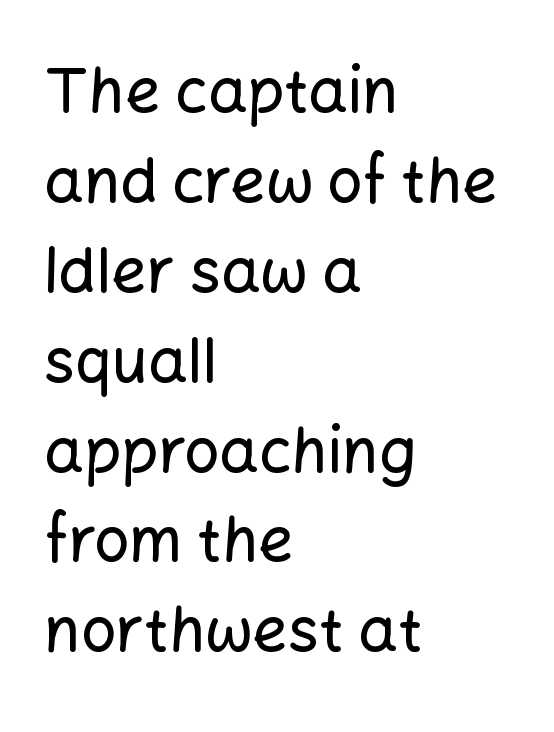
{"serif": "no", "italic": "no", "width": "normal", "stroke_contrast": "low", "x_height": "medium", "monospaced": "no", "underline": "no", "align": "left", "line_spacing": "normal", "line_spacing_ratio": 1.45, "letter_spacing": "normal", "letter_spacing_em": 0.0, "glyph_px": 62}
